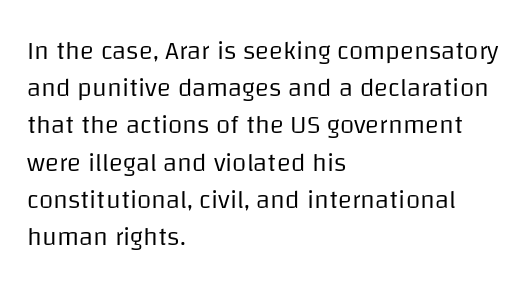
The rendering anchors every line to the left-hand side. A clean baseline with only descenders dipping below it. No chunkiness to these letters — they're not bold. Leading matches the norm, producing a regular column. Ascenders rise straight up at ninety degrees. Nobody touched the tracking dial on this one.
